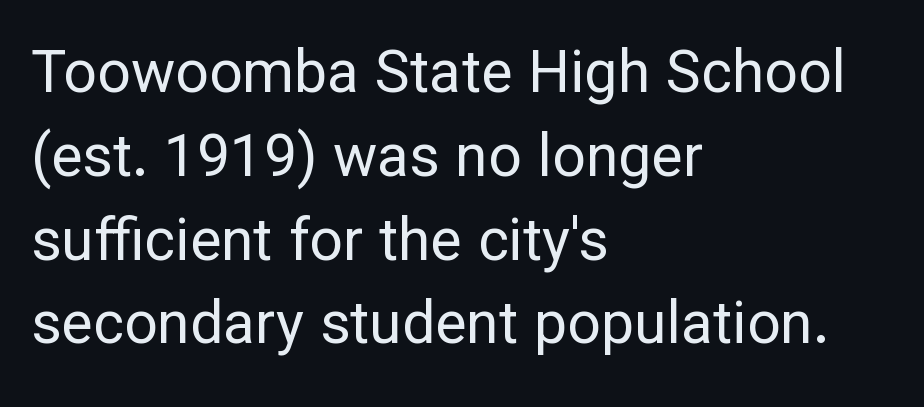
The image shows 59 px regular-weight sans-serif type, upright; set left-aligned, normal line spacing (1.42x), normal letter spacing, not underlined; low stroke contrast and a medium x-height.
